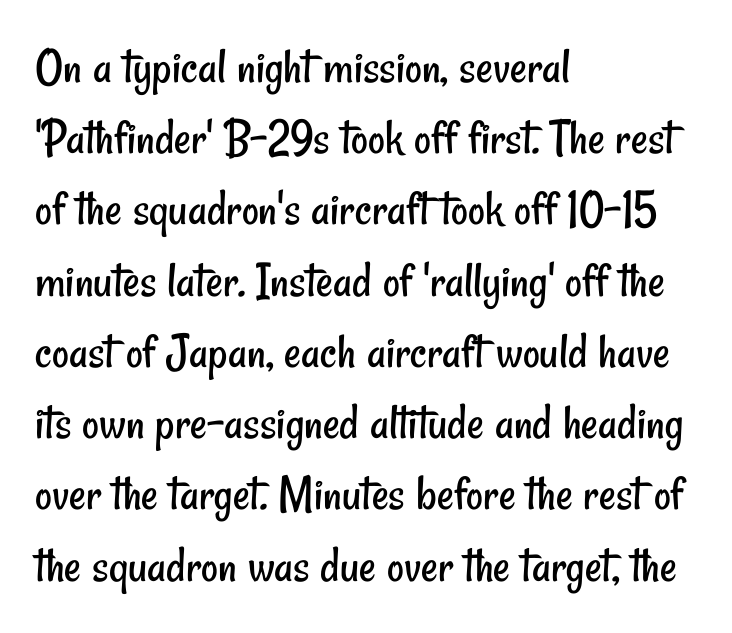
Q: Is the text bold? A: No.
Q: Is the typeface a serif or a sans-serif typeface? A: Sans-serif.
Q: Is the text underlined? A: No.
Q: How is the paragraph aligned? A: Left-aligned.
Q: Is the spacing between letters normal or unusually wide? A: Normal.
Q: Is the spacing between lines tight, normal or loose? A: Normal.
Q: Width (condensed, normal, or wide)? A: Condensed.
Q: Stroke contrast? A: Low.
Q: x-height? A: Small.
Q: Monospaced? A: No.
